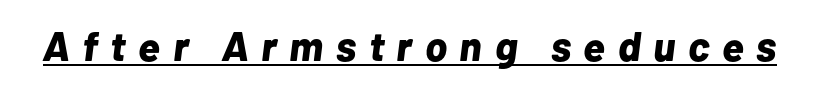
The specimen includes a rule beneath the text block's lines. Between one letter and the next there's a generous, obvious gap. Quick note: italic. Emphasis by weight is at full strength: bold.
